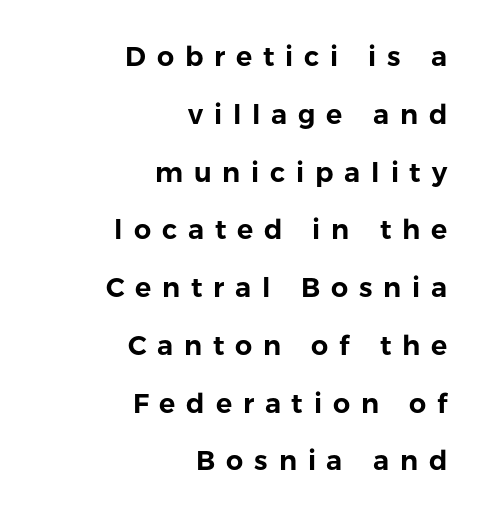
Q: Is the text italic (slanted)? A: No, it is upright.
Q: Is the text underlined? A: No.
Q: How is the paragraph aligned? A: Right-aligned.
Q: Is the spacing between letters normal or unusually wide? A: Unusually wide.
Q: Is the spacing between lines tight, normal or loose? A: Loose.
